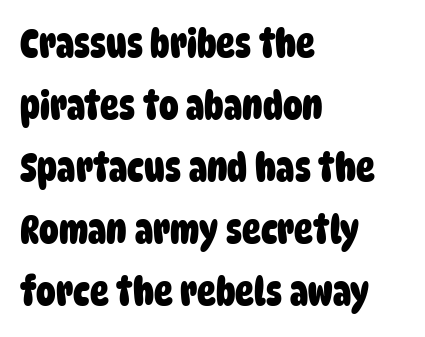
The image shows 39 px heavy, condensed sans-serif type; set left-aligned, normal line spacing (1.59x), normal letter spacing, not underlined; low stroke contrast and a large x-height.
